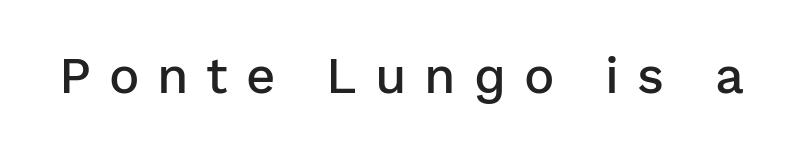
The image shows 51 px semibold sans-serif type, upright; set unusually wide letter spacing (+0.35 em), not underlined; low stroke contrast and a medium x-height.
